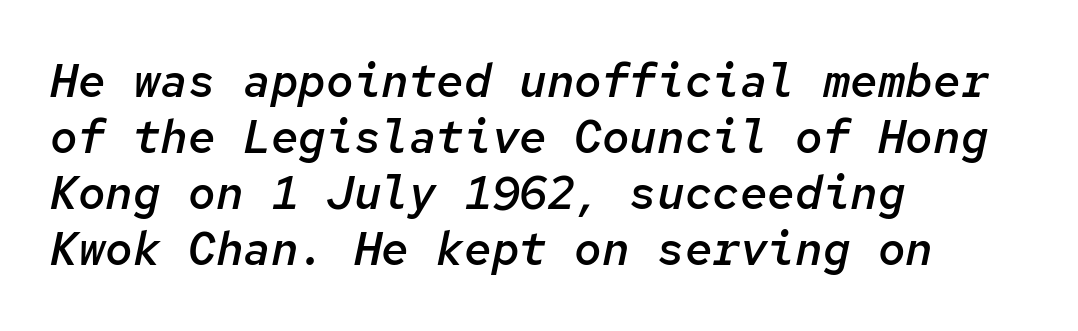
{"italic": "yes", "lean": "right", "slant_degrees": 12, "bold": "semi", "weight": "semibold", "width": "normal", "stroke_contrast": "low", "x_height": "medium", "monospaced": "yes", "underline": "no", "align": "left", "line_spacing_ratio": 1.22, "letter_spacing": "normal", "letter_spacing_em": 0.0, "glyph_px": 46}
